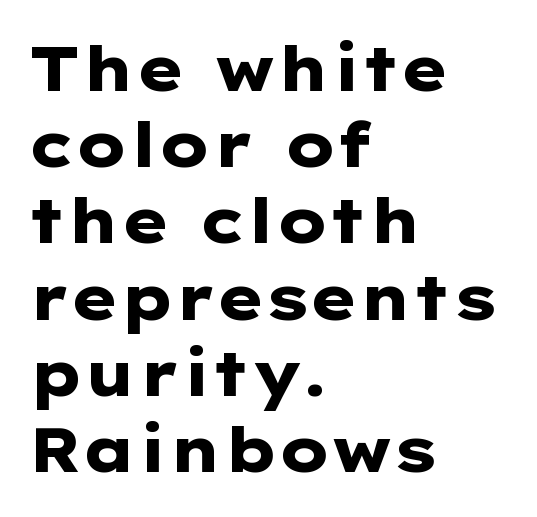
{"serif": "no", "italic": "no", "bold": "yes", "weight": "heavy", "width": "wide", "stroke_contrast": "low", "x_height": "medium", "monospaced": "no", "underline": "no", "align": "left", "line_spacing_ratio": 1.21, "letter_spacing": "normal", "letter_spacing_em": 0.0, "glyph_px": 63}
